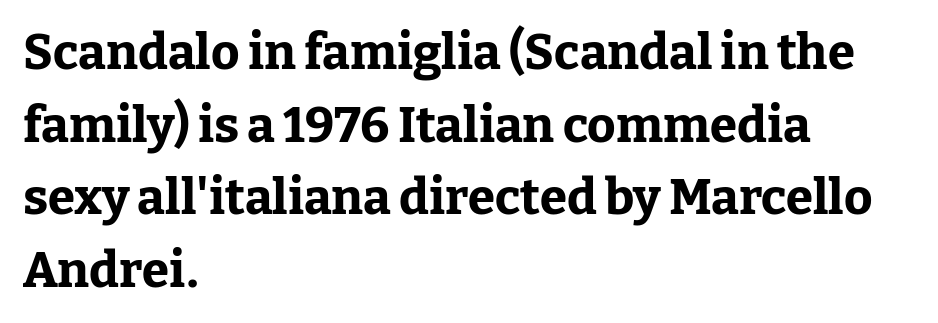
Q: Is the text bold? A: Yes.
Q: Is the text italic (slanted)? A: No, it is upright.
Q: Is the typeface a serif or a sans-serif typeface? A: Serif.
Q: Is the text underlined? A: No.
Q: How is the paragraph aligned? A: Left-aligned.
Q: Is the spacing between letters normal or unusually wide? A: Normal.
Q: Is the spacing between lines tight, normal or loose? A: Normal.
Q: Width (condensed, normal, or wide)? A: Normal.
Q: Stroke contrast? A: Low.
Q: x-height? A: Medium.
Q: Monospaced? A: No.
